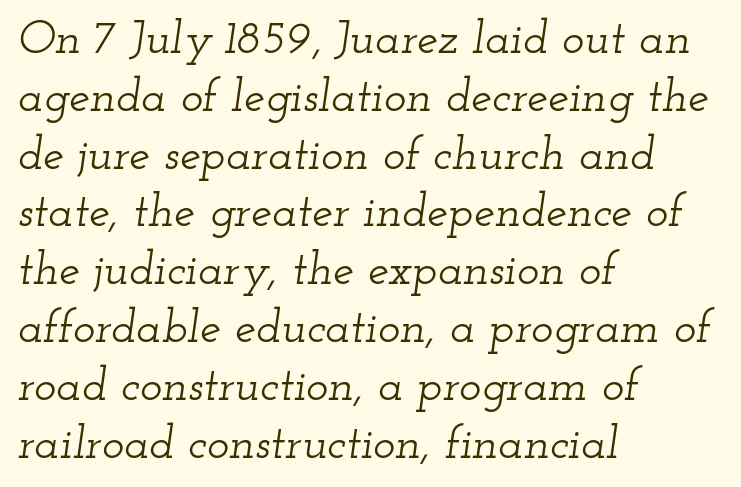
The image shows 47 px wide serif type, italic (leaning right); set left-aligned, line spacing 1.23x, normal letter spacing, not underlined; low stroke contrast and a small x-height.
